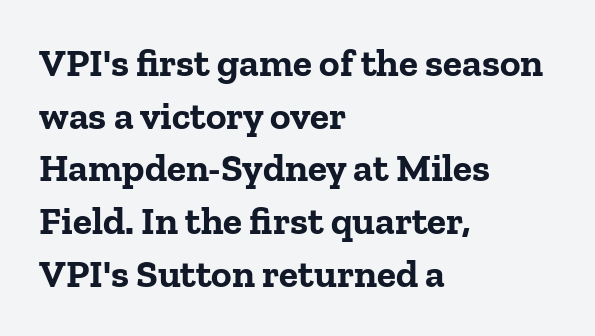
Q: Is the text bold? A: Yes.
Q: Is the text italic (slanted)? A: No, it is upright.
Q: Is the typeface a serif or a sans-serif typeface? A: Serif.
Q: Is the text underlined? A: No.
Q: How is the paragraph aligned? A: Left-aligned.
Q: Is the spacing between letters normal or unusually wide? A: Normal.
Q: Is the spacing between lines tight, normal or loose? A: Normal.
Q: Width (condensed, normal, or wide)? A: Normal.
Q: Stroke contrast? A: Low.
Q: x-height? A: Medium.
Q: Monospaced? A: No.
